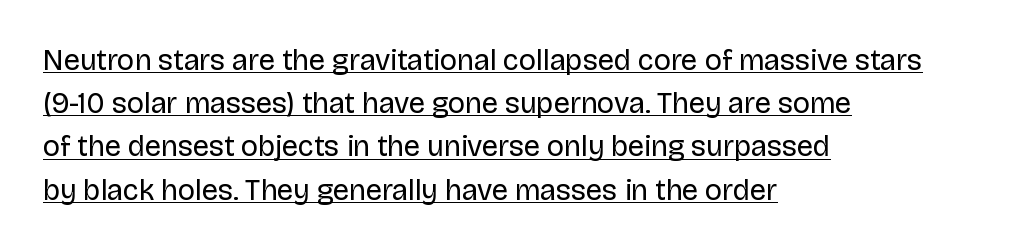
The image shows 29 px regular-weight sans-serif type, upright; set left-aligned, normal line spacing (1.49x), normal letter spacing, underlined; low stroke contrast and a large x-height.
